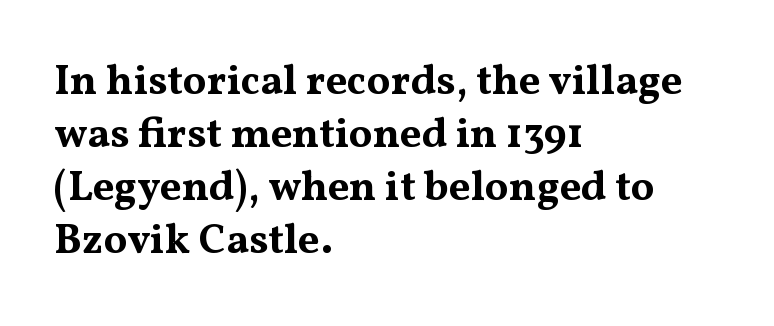
The image shows 42 px bold, wide serif type, upright; set left-aligned, normal line spacing (1.26x), normal letter spacing, not underlined; medium stroke contrast and a medium x-height.
